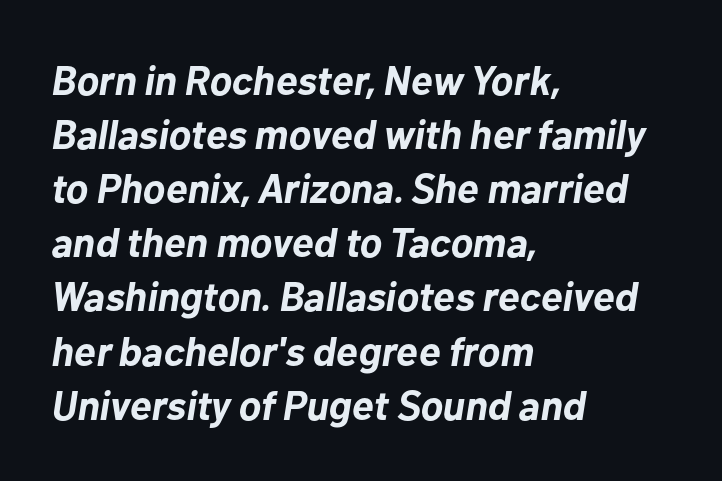
{"italic": "yes", "lean": "right", "slant_degrees": 10, "bold": "yes", "weight": "bold", "width": "normal", "stroke_contrast": "low", "x_height": "medium", "monospaced": "no", "underline": "no", "align": "left", "line_spacing": "normal", "line_spacing_ratio": 1.32, "letter_spacing": "normal", "letter_spacing_em": 0.0, "glyph_px": 41}
